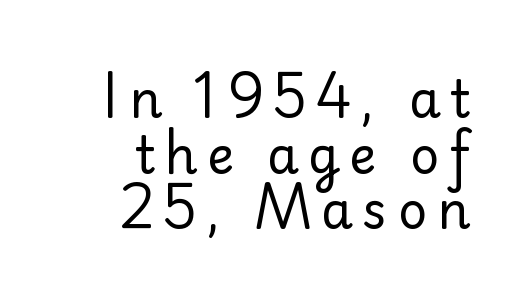
Q: Is the text bold? A: No.
Q: Is the text italic (slanted)? A: No, it is upright.
Q: Is the typeface a serif or a sans-serif typeface? A: Sans-serif.
Q: Is the text underlined? A: No.
Q: How is the paragraph aligned? A: Right-aligned.
Q: Is the spacing between lines tight, normal or loose? A: Tight.
Q: Width (condensed, normal, or wide)? A: Normal.
Q: Stroke contrast? A: Low.
Q: x-height? A: Small.
Q: Monospaced? A: No.
